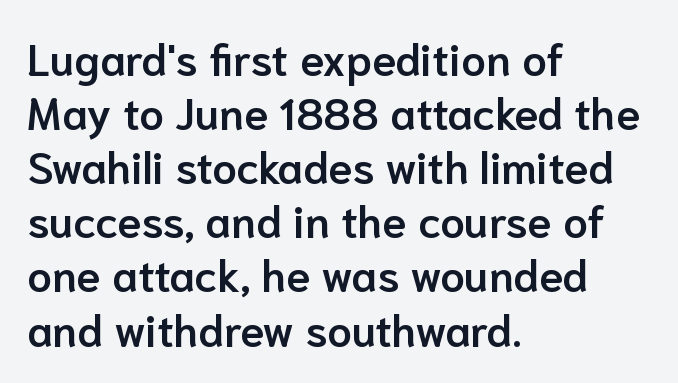
This sample uses plain, unmodified letter spacing. Weight check: semibold — heavier than regular, not quite bold. Words float on clear page, feet unadorned. If you drew a ruler down the left edge, every line would touch it. You can tell from the bare stems that sans-serif type was used. The lettering stays uniformly vertical, giving the passage a roman look.
